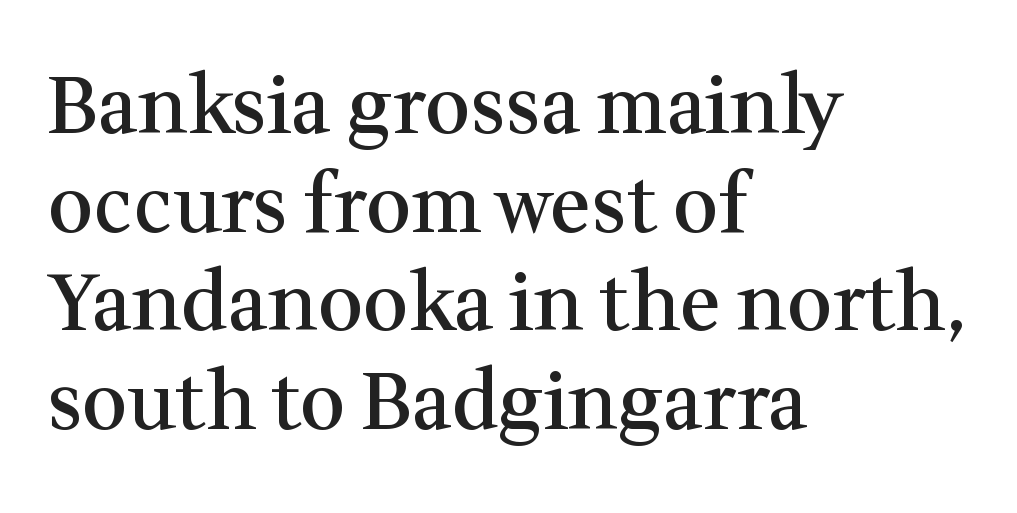
The image shows 79 px semibold serif type, upright; set left-aligned, normal line spacing (1.25x), normal letter spacing, not underlined; medium stroke contrast and a medium x-height.
